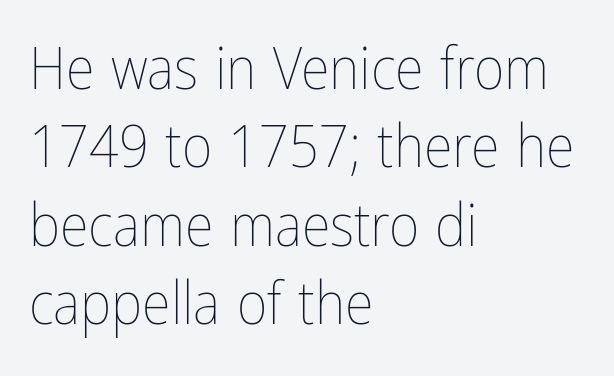
{"italic": "no", "bold": "no", "weight": "thin", "width": "condensed", "stroke_contrast": "low", "x_height": "medium", "monospaced": "no", "underline": "no", "align": "left", "line_spacing": "normal", "line_spacing_ratio": 1.33, "letter_spacing": "normal", "letter_spacing_em": 0.0, "glyph_px": 59}
